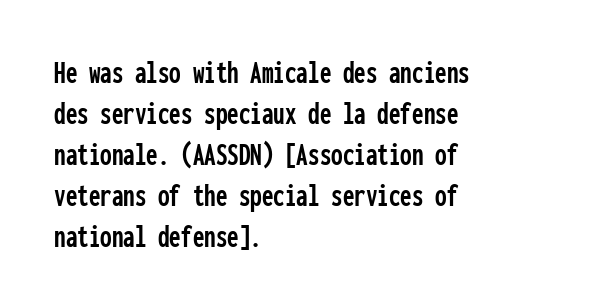
{"serif": "no", "italic": "no", "width": "condensed", "stroke_contrast": "low", "x_height": "medium", "monospaced": "yes", "underline": "no", "align": "left", "line_spacing_ratio": 1.24, "letter_spacing": "normal", "letter_spacing_em": 0.0, "glyph_px": 33}
